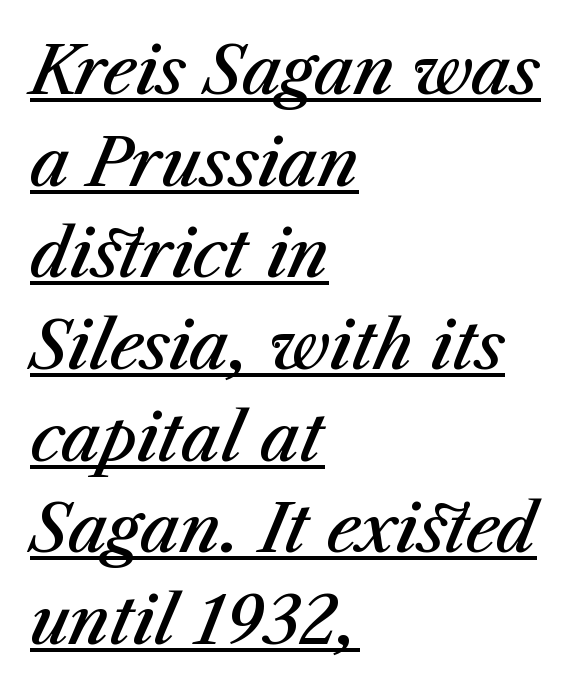
The image shows 65 px semibold type, italic (leaning right); set left-aligned, normal line spacing (1.41x), normal letter spacing, underlined; medium stroke contrast and a medium x-height.
